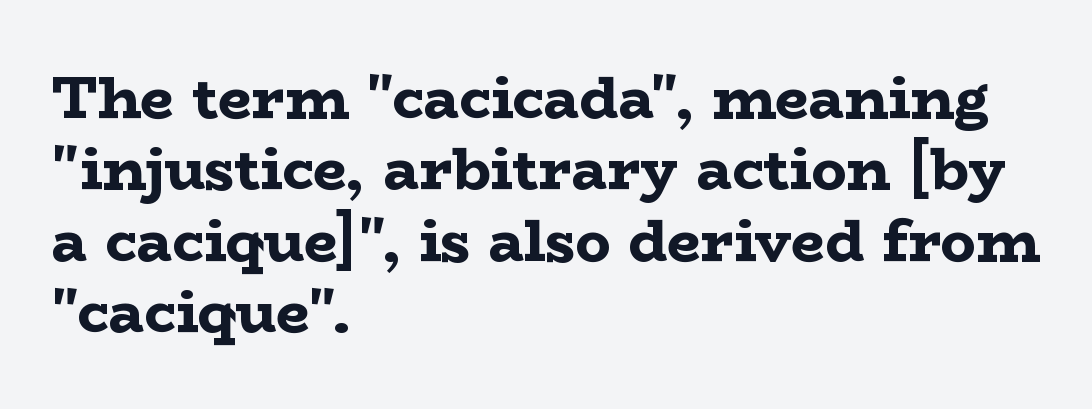
The image shows 59 px bold, wide serif type, upright; set left-aligned, line spacing 1.21x, normal letter spacing, not underlined; low stroke contrast and a medium x-height.
